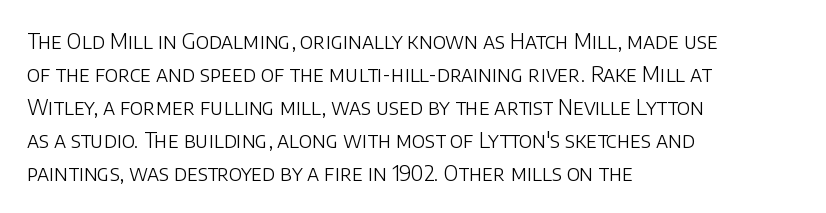
The image shows 21 px text type, upright; set left-aligned, normal line spacing (1.57x), normal letter spacing, not underlined.
